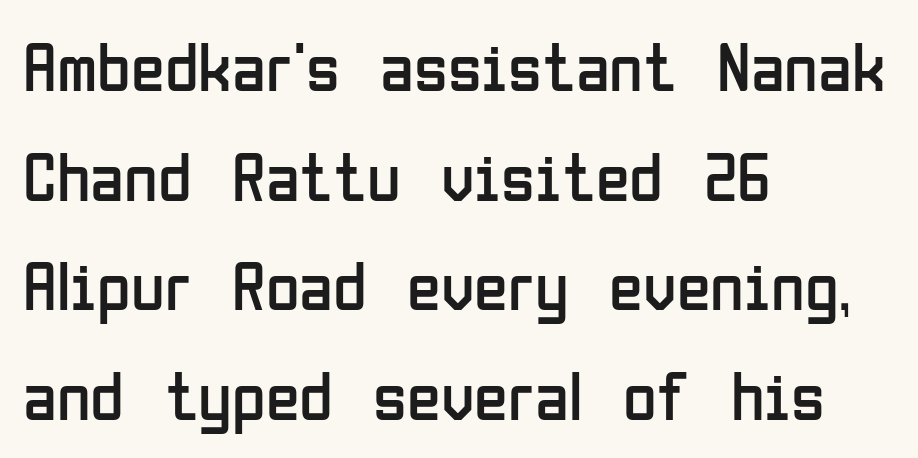
The image shows 69 px regular-weight, condensed sans-serif type, upright; set left-aligned, normal line spacing (1.59x), normal letter spacing, not underlined; low stroke contrast and a medium x-height.
